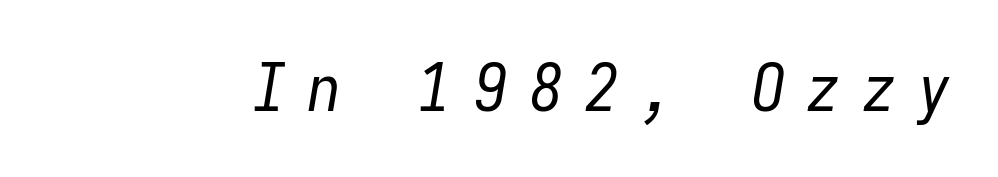
Q: Is the text bold? A: No.
Q: Is the text italic (slanted)? A: Yes, it leans right by about 9 degrees.
Q: Is the text underlined? A: No.
Q: Is the spacing between letters normal or unusually wide? A: Unusually wide.
Q: Width (condensed, normal, or wide)? A: Condensed.
Q: Stroke contrast? A: Low.
Q: x-height? A: Medium.
Q: Monospaced? A: Yes.
